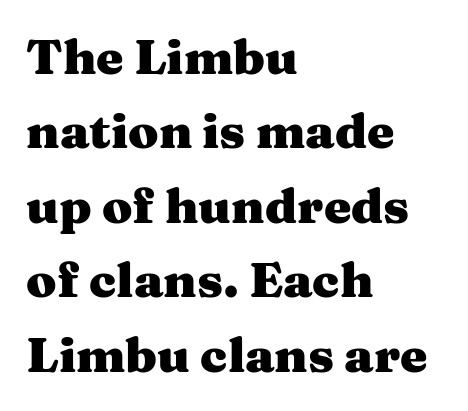
Q: Is the text bold? A: Yes.
Q: Is the text italic (slanted)? A: No, it is upright.
Q: Is the typeface a serif or a sans-serif typeface? A: Serif.
Q: Is the text underlined? A: No.
Q: How is the paragraph aligned? A: Left-aligned.
Q: Is the spacing between letters normal or unusually wide? A: Normal.
Q: Is the spacing between lines tight, normal or loose? A: Normal.
Q: Width (condensed, normal, or wide)? A: Wide.
Q: Stroke contrast? A: Medium.
Q: x-height? A: Medium.
Q: Monospaced? A: No.
